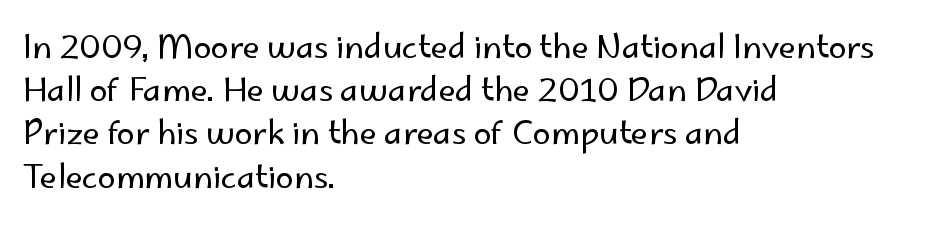
{"serif": "no", "italic": "no", "bold": "no", "weight": "regular", "width": "normal", "stroke_contrast": "low", "x_height": "small", "monospaced": "no", "underline": "no", "align": "left", "line_spacing": "normal", "line_spacing_ratio": 1.35, "letter_spacing": "normal", "letter_spacing_em": 0.0, "glyph_px": 32}
